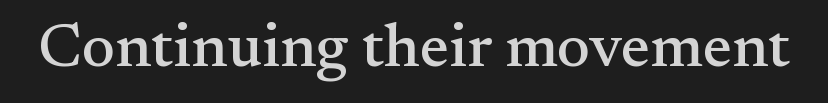
The image shows 62 px serif type, upright; set normal letter spacing, not underlined; medium stroke contrast and a small x-height.
